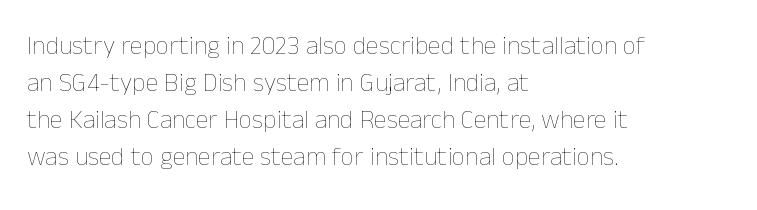
The image shows 26 px text type, upright; set left-aligned, normal line spacing (1.42x), normal letter spacing, not underlined.
